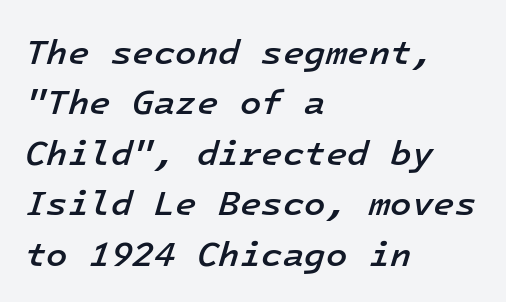
{"italic": "yes", "lean": "right", "slant_degrees": 16, "bold": "semi", "weight": "semibold", "width": "normal", "stroke_contrast": "low", "x_height": "medium", "monospaced": "yes", "underline": "no", "align": "left", "line_spacing": "normal", "line_spacing_ratio": 1.44, "letter_spacing": "normal", "letter_spacing_em": 0.0, "glyph_px": 35}
